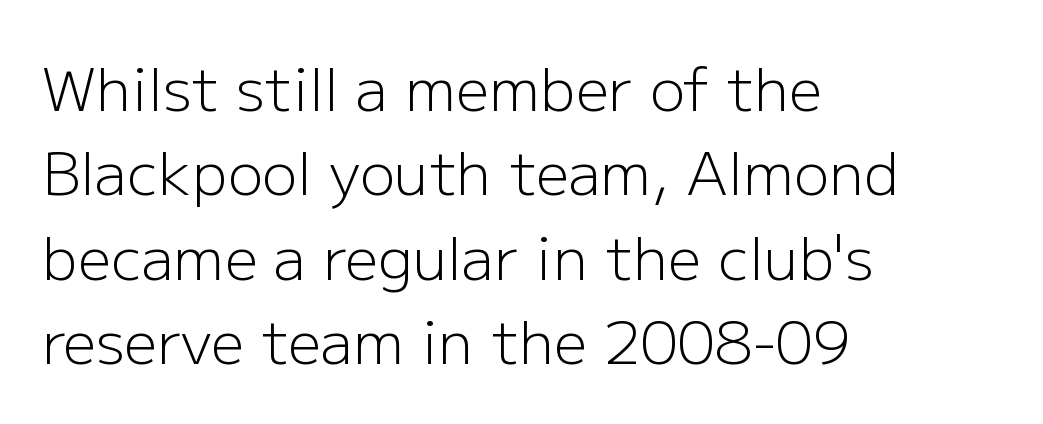
The image shows 59 px light sans-serif type, upright; set left-aligned, normal line spacing (1.43x), normal letter spacing, not underlined; low stroke contrast and a medium x-height.
